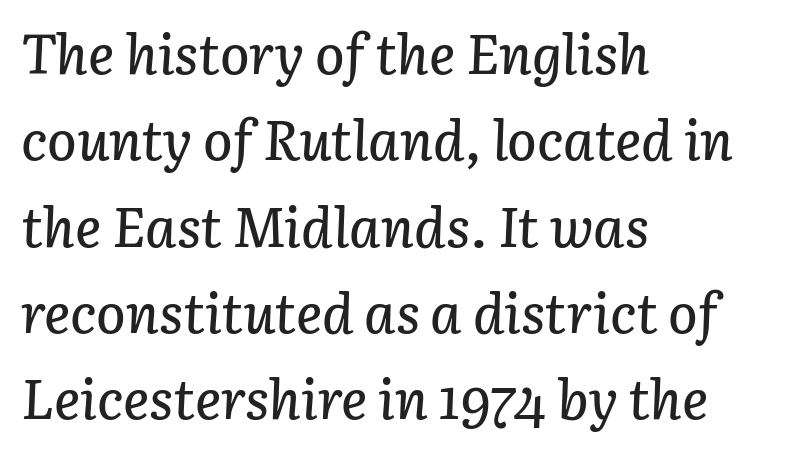
Q: Is the text italic (slanted)? A: Yes, it leans right by about 3 degrees.
Q: Is the text underlined? A: No.
Q: How is the paragraph aligned? A: Left-aligned.
Q: Is the spacing between letters normal or unusually wide? A: Normal.
Q: Is the spacing between lines tight, normal or loose? A: Normal.
Q: Width (condensed, normal, or wide)? A: Normal.
Q: Stroke contrast? A: Low.
Q: x-height? A: Medium.
Q: Monospaced? A: No.
